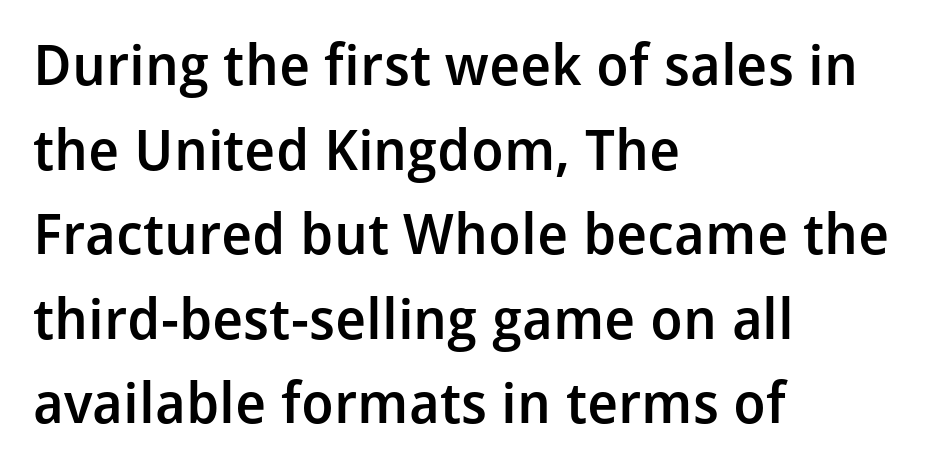
These lines are rendered in a variable-pitch font. Does the weight exceed regular? Yes, but only to semibold. Is this a sans? Yes — the strokes have no serifs. The space beneath each line is pristine and unruled.
